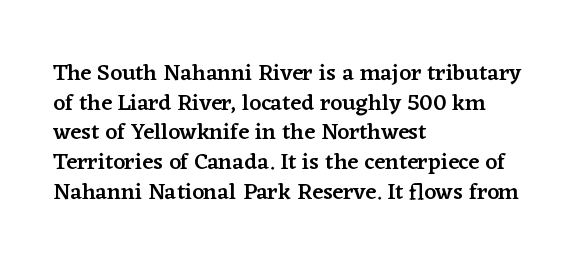
{"italic": "no", "bold": "semi", "underline": "no", "align": "left", "line_spacing": "normal", "line_spacing_ratio": 1.29, "letter_spacing": "normal", "letter_spacing_em": 0.0, "glyph_px": 23}
